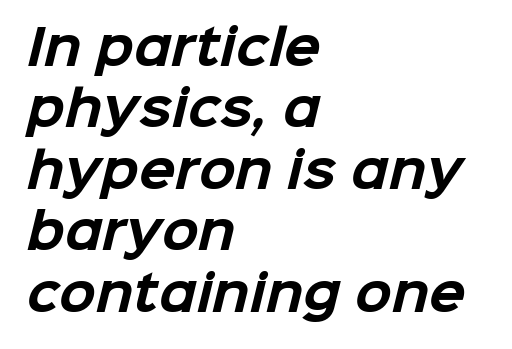
Layout note: lines flush left. These lines are rendered in a variable-pitch font. Honestly, there is no underline to notice here at all. In terms of leading, this rendering sits right in the middle.
